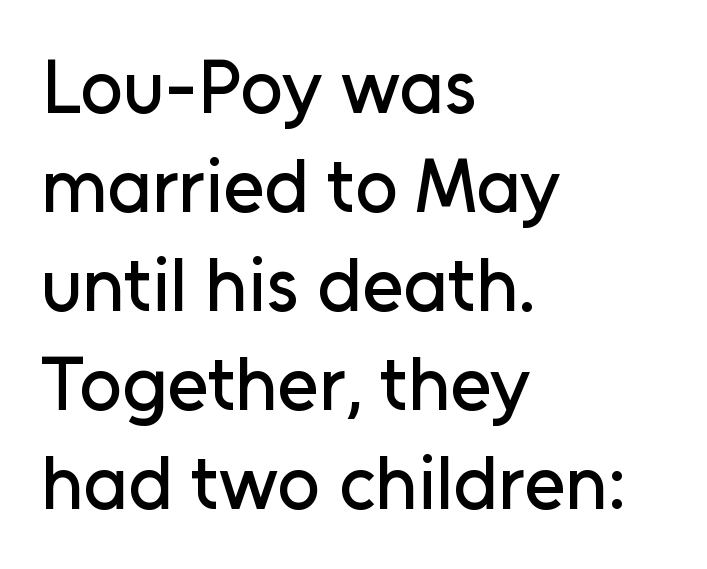
{"serif": "no", "italic": "no", "width": "normal", "stroke_contrast": "low", "x_height": "medium", "monospaced": "no", "underline": "no", "align": "left", "line_spacing": "normal", "line_spacing_ratio": 1.32, "letter_spacing": "normal", "letter_spacing_em": 0.0, "glyph_px": 75}
